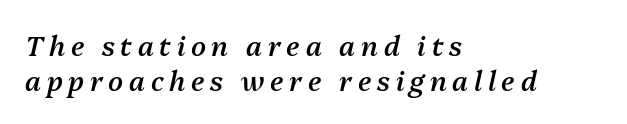
Quick note: underline off. Compared with a centered layout, this one pins lines to the left instead. The vertical gap from one line to the next is medium. Here the glyphs are tracked loosely, breaking word shapes into spaced letters.
